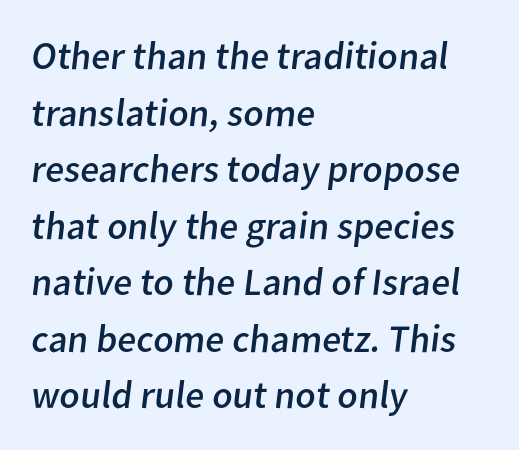
{"serif": "no", "bold": "no", "weight": "regular", "width": "normal", "stroke_contrast": "low", "x_height": "medium", "monospaced": "no", "underline": "no", "align": "left", "line_spacing": "normal", "line_spacing_ratio": 1.45, "letter_spacing": "normal", "letter_spacing_em": 0.0, "glyph_px": 39}
